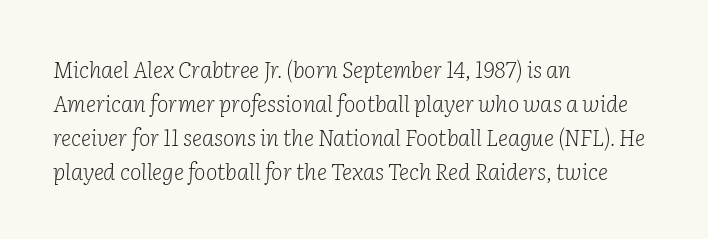
The foot of each line stays bare and open. The font sits on the lighter half of the weight spectrum, regular included. The letters sit at their default tracking, neither squeezed nor spread. The lines are quadded left. The lettering tilts uniformly, giving the passage an italic look.
